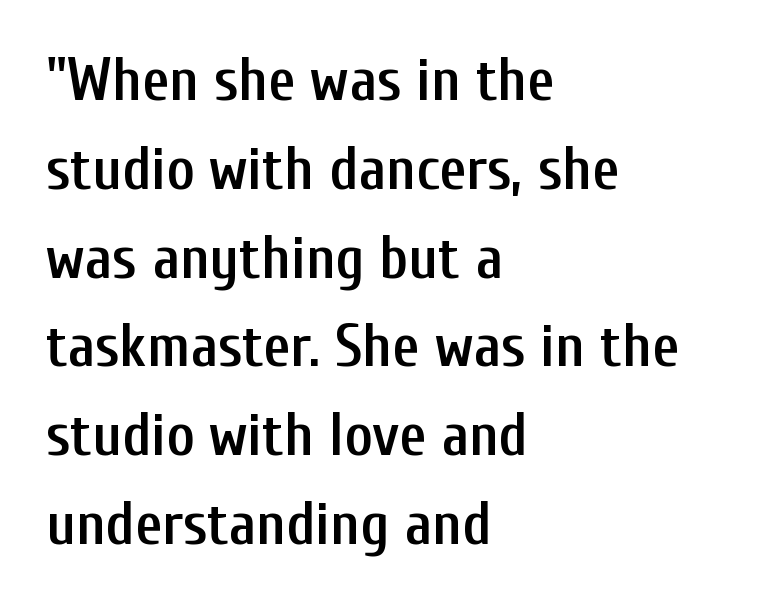
Q: Is the text bold? A: Semi-bold.
Q: Is the text italic (slanted)? A: No, it is upright.
Q: Is the typeface a serif or a sans-serif typeface? A: Sans-serif.
Q: Is the text underlined? A: No.
Q: How is the paragraph aligned? A: Left-aligned.
Q: Is the spacing between letters normal or unusually wide? A: Normal.
Q: Is the spacing between lines tight, normal or loose? A: Normal.
Q: Width (condensed, normal, or wide)? A: Condensed.
Q: Stroke contrast? A: Low.
Q: x-height? A: Medium.
Q: Monospaced? A: No.
